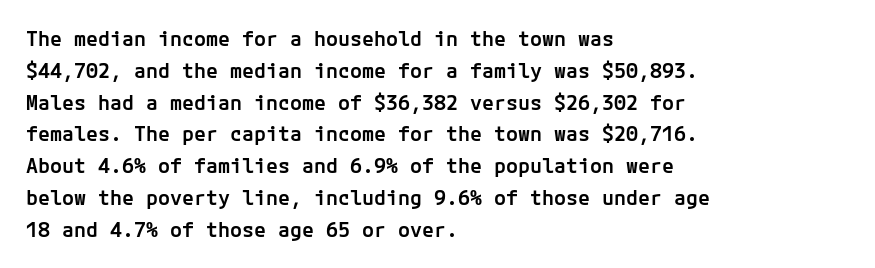
The image shows 20 px text type, upright; set left-aligned, normal line spacing (1.59x), normal letter spacing, not underlined.
